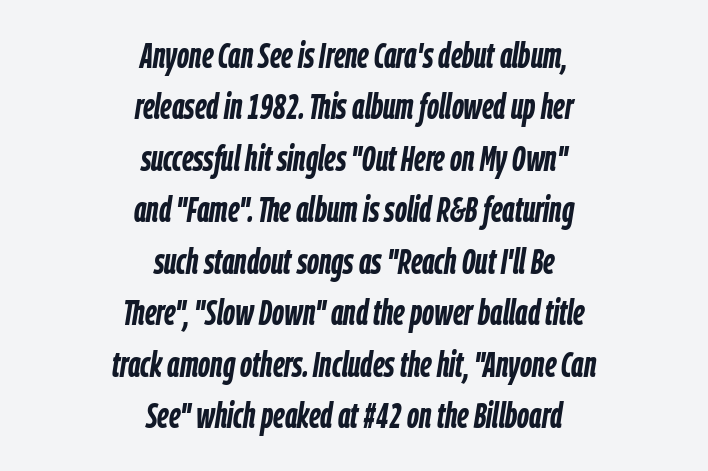
{"italic": "yes", "lean": "right", "slant_degrees": 9, "bold": "yes", "weight": "semibold", "width": "condensed", "stroke_contrast": "low", "x_height": "medium", "monospaced": "no", "underline": "no", "align": "center", "line_spacing": "normal", "line_spacing_ratio": 1.47, "letter_spacing": "normal", "letter_spacing_em": 0.0, "glyph_px": 35}
